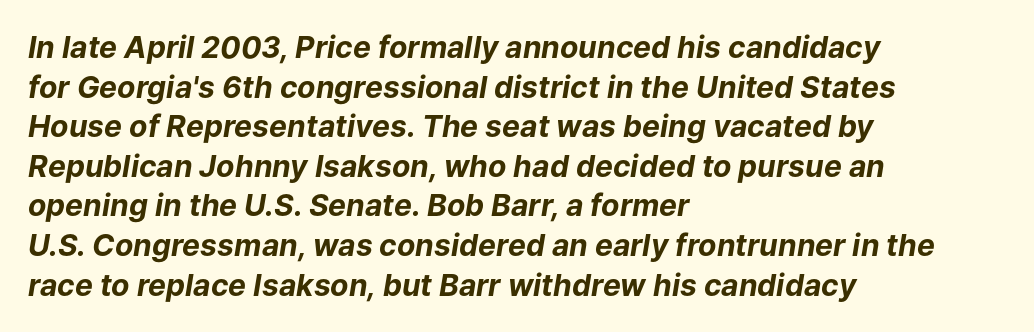
The image shows 30 px bold type, italic (leaning right); set left-aligned, normal line spacing (1.32x), normal letter spacing, not underlined; low stroke contrast and a medium x-height.
